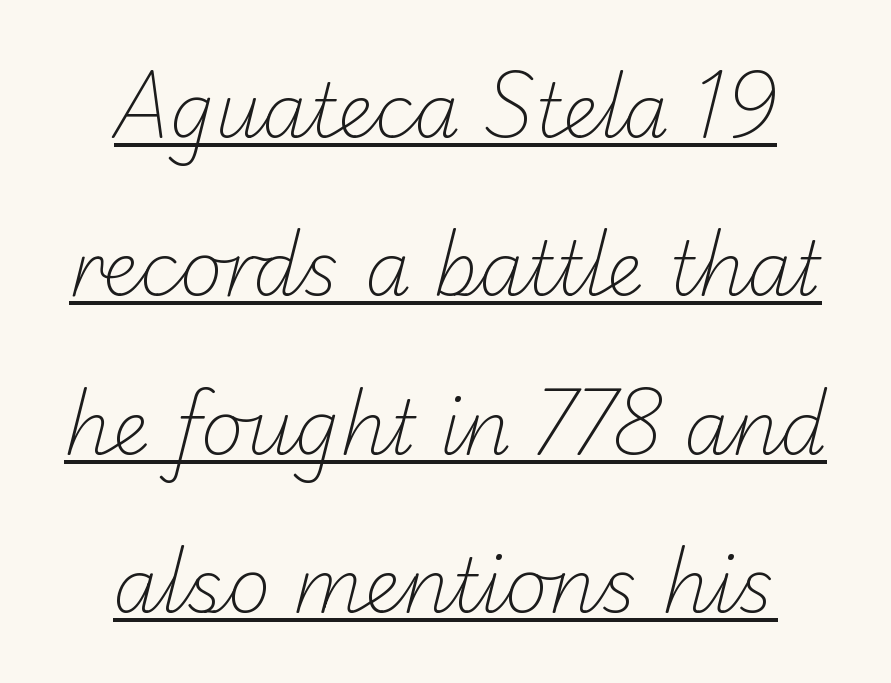
The image shows 74 px light sans-serif type; set centered, loose line spacing (2.14x), normal letter spacing, underlined; low stroke contrast and a small x-height.
